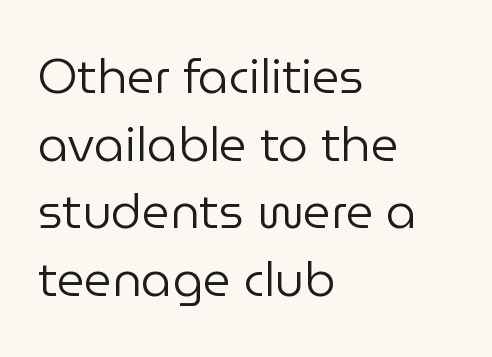
{"serif": "no", "italic": "no", "bold": "no", "weight": "regular", "width": "normal", "stroke_contrast": "low", "x_height": "medium", "monospaced": "no", "underline": "no", "align": "left", "line_spacing": "normal", "line_spacing_ratio": 1.41, "letter_spacing": "normal", "letter_spacing_em": 0.0, "glyph_px": 48}
